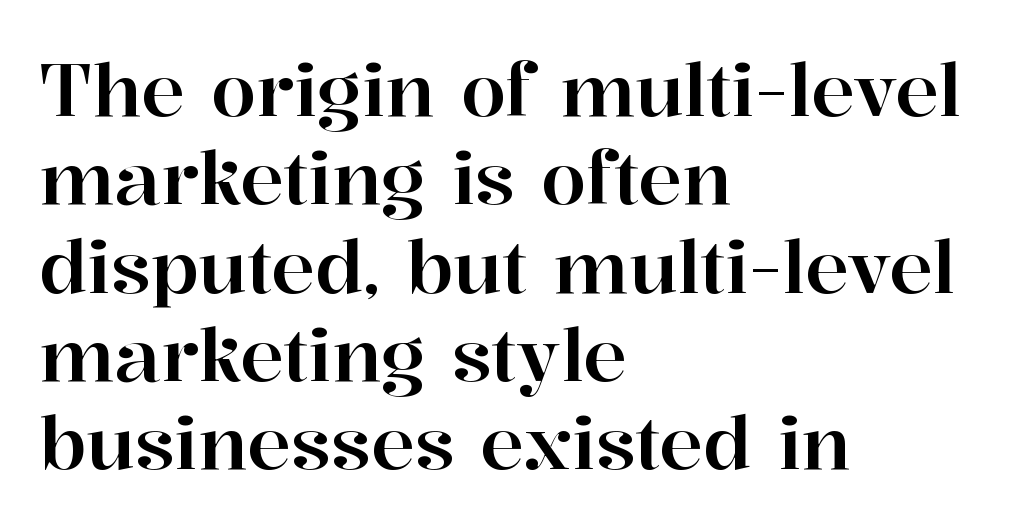
The text block is weighted toward the left margin, trailing off unevenly rightward. The typeface chosen for these lines features serifs. Spacing verdict: proportional, widths tailored to each character. Quick note: not italic, upright. Anything drawn beneath the words? Only blank space.
